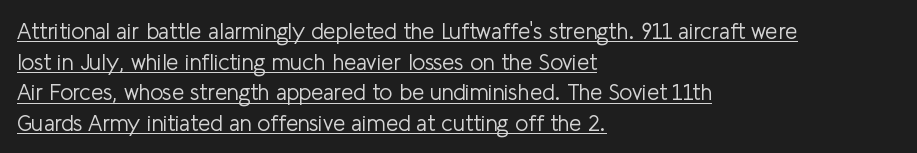
{"italic": "no", "bold": "no", "underline": "yes", "align": "left", "line_spacing": "normal", "line_spacing_ratio": 1.39, "letter_spacing": "normal", "letter_spacing_em": 0.0, "glyph_px": 22}
